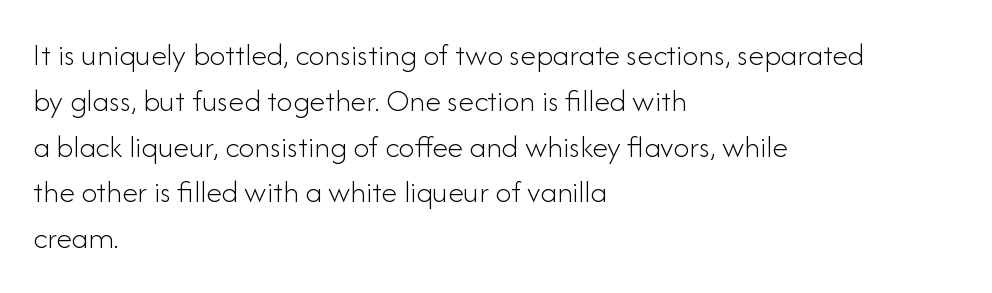
Tracking value appears to be zero — textbook default spacing. The text was rendered using a sans face with plain stroke endings. If you measured baseline to baseline, you'd find a middling distance. Check under the words: just untouched page. Compared with a centered layout, this one pins lines to the left instead.
